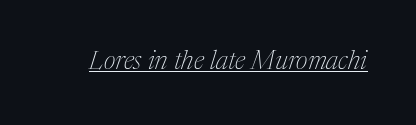
You could call the tracking neutral — neither tight nor loose. Vertical stems look standard width or narrower in stroke. Quick note: italic. Underlined type.
